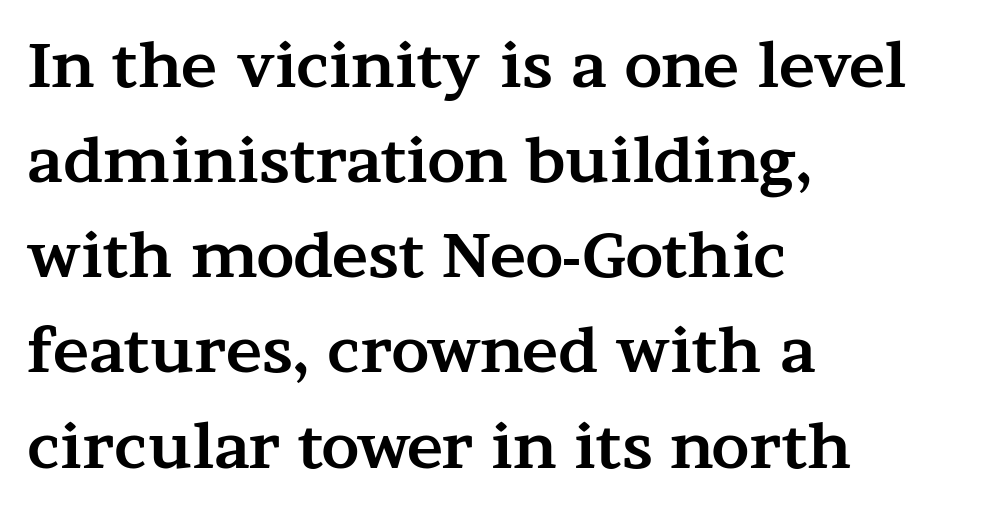
{"serif": "yes", "italic": "no", "bold": "yes", "weight": "bold", "width": "wide", "stroke_contrast": "medium", "x_height": "medium", "monospaced": "no", "underline": "no", "align": "left", "line_spacing": "normal", "line_spacing_ratio": 1.56, "letter_spacing": "normal", "letter_spacing_em": 0.0, "glyph_px": 61}
